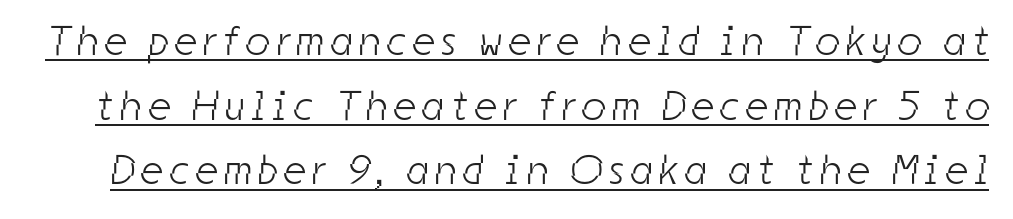
{"serif": "no", "bold": "no", "weight": "light", "width": "condensed", "stroke_contrast": "low", "x_height": "medium", "monospaced": "no", "underline": "yes", "line_spacing": "normal", "line_spacing_ratio": 1.54, "glyph_px": 42}
